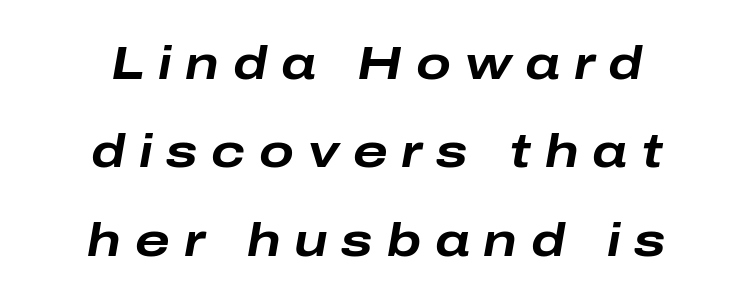
Q: Is the text bold? A: Yes.
Q: Is the text italic (slanted)? A: Yes, it leans right by about 10 degrees.
Q: Is the text underlined? A: No.
Q: How is the paragraph aligned? A: Centered.
Q: Is the spacing between letters normal or unusually wide? A: Unusually wide.
Q: Is the spacing between lines tight, normal or loose? A: Loose.
Q: Width (condensed, normal, or wide)? A: Wide.
Q: Stroke contrast? A: Low.
Q: x-height? A: Medium.
Q: Monospaced? A: No.
